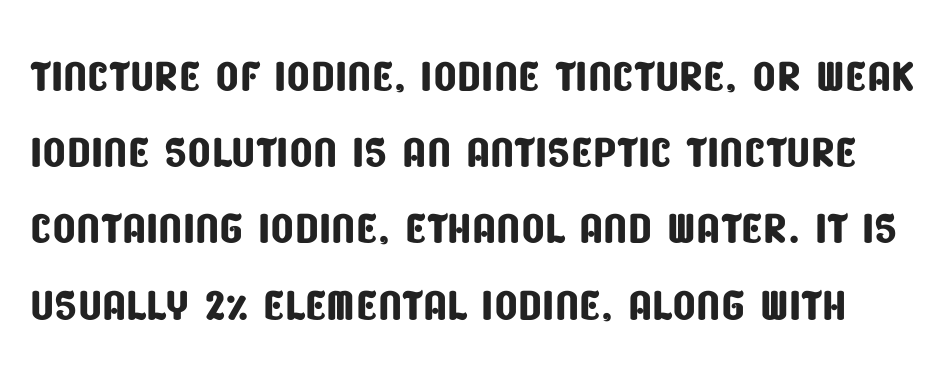
Q: Is the typeface a serif or a sans-serif typeface? A: Sans-serif.
Q: Is the text underlined? A: No.
Q: Is the spacing between letters normal or unusually wide? A: Normal.
Q: Is the spacing between lines tight, normal or loose? A: Normal.
Q: Width (condensed, normal, or wide)? A: Condensed.
Q: Stroke contrast? A: Low.
Q: x-height? A: Large.
Q: Monospaced? A: No.
